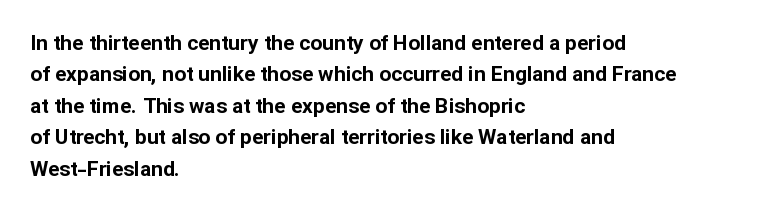
Set as a true bold cut, around the 700 mark. You can tell it's not italic because the verticals are truly vertical. Horizontally, the lines are justified to the leading edge only. Evenly set lines give the paragraph a standard silhouette. Just letters on the line, the space beneath them empty. Compared with typical body copy, the letter spacing here is the same.
